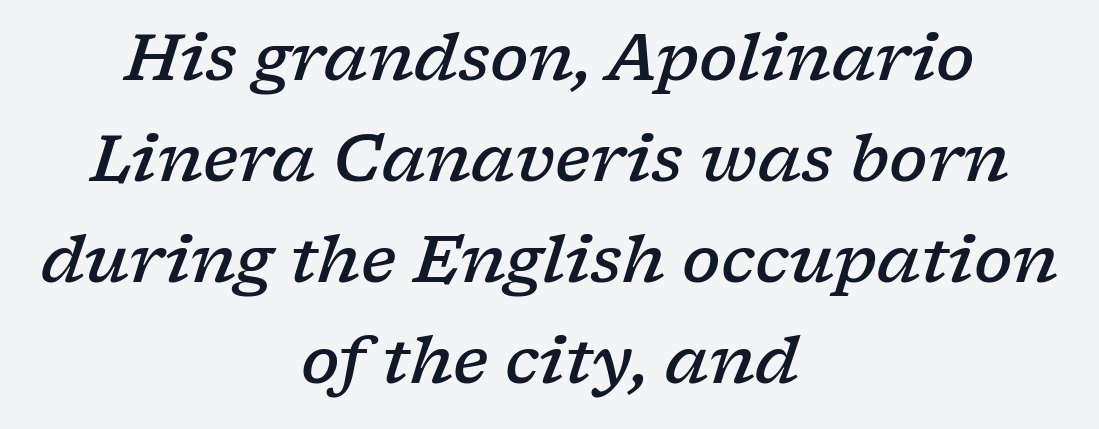
The image shows 64 px semibold, wide serif type, italic (leaning right); set centered, normal line spacing (1.58x), normal letter spacing, not underlined; low stroke contrast and a medium x-height.
